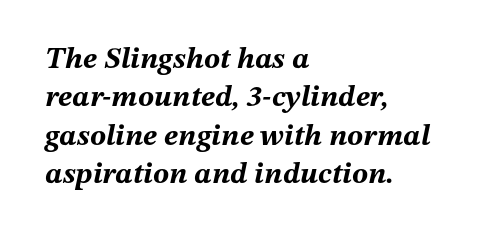
Notice how thick the strokes are: this is what a full bold looks like. The lettering tilts uniformly, giving the passage an italic look. Honestly, the row spacing looks completely unremarkable. Glyph-to-glyph distance matches everyday printed text.
